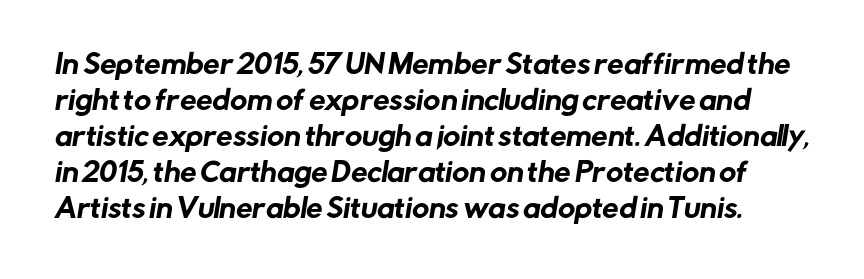
The image shows 26 px text type; set normal line spacing (1.38x), normal letter spacing, not underlined.
